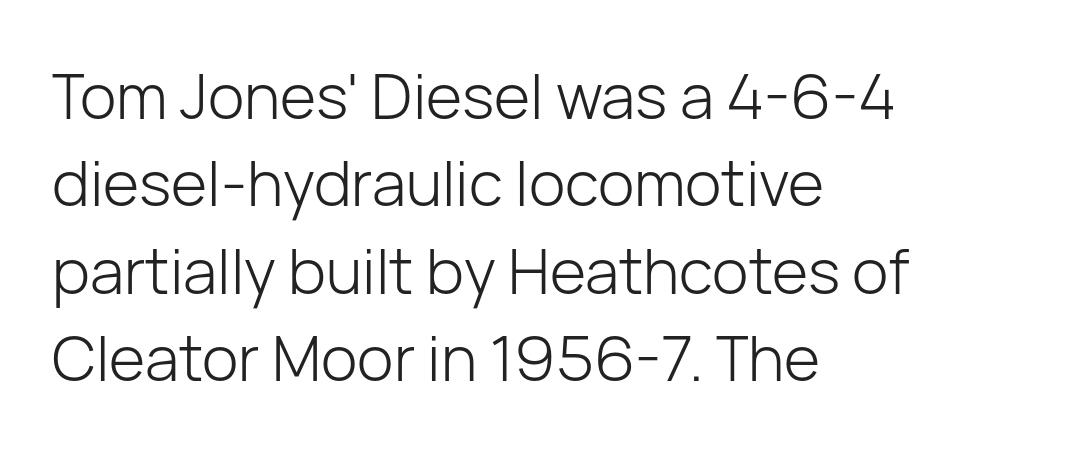
Q: Is the text bold? A: No.
Q: Is the text italic (slanted)? A: No, it is upright.
Q: Is the typeface a serif or a sans-serif typeface? A: Sans-serif.
Q: Is the text underlined? A: No.
Q: How is the paragraph aligned? A: Left-aligned.
Q: Is the spacing between letters normal or unusually wide? A: Normal.
Q: Is the spacing between lines tight, normal or loose? A: Normal.
Q: Width (condensed, normal, or wide)? A: Normal.
Q: Stroke contrast? A: Low.
Q: x-height? A: Medium.
Q: Monospaced? A: No.
